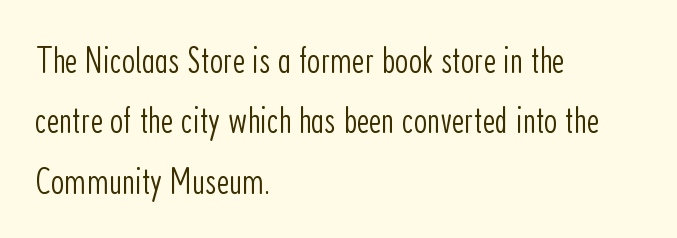
{"serif": "no", "italic": "no", "bold": "no", "weight": "light", "width": "condensed", "stroke_contrast": "low", "x_height": "medium", "monospaced": "no", "underline": "no", "align": "left", "line_spacing": "normal", "line_spacing_ratio": 1.59, "letter_spacing": "normal", "letter_spacing_em": 0.0, "glyph_px": 38}
